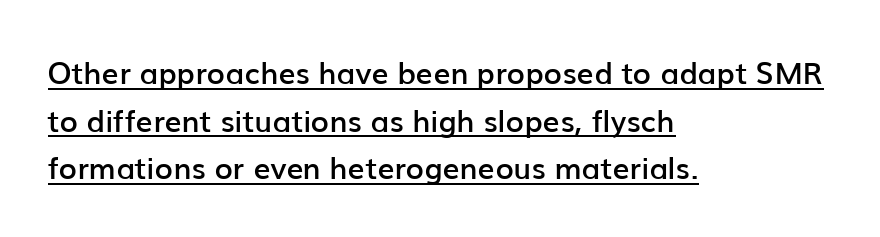
How heavy is the stroke? Medium-heavy — a semibold, shy of bold. The passage shown is typed in a proportional face where columns would drift. Leading: standard. The type family on display is of the sans-serif kind. The rag falls on the right side of this text block. Here the glyphs are tracked normally, forming tight word shapes.
